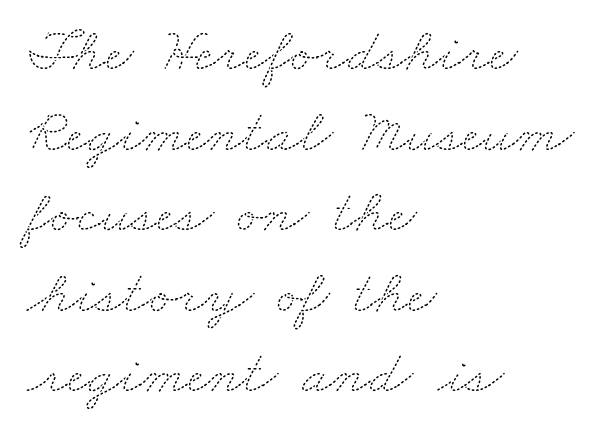
The image shows 62 px thin, wide type; set left-aligned, normal line spacing (1.3x), normal letter spacing, not underlined; medium stroke contrast and a small x-height.
